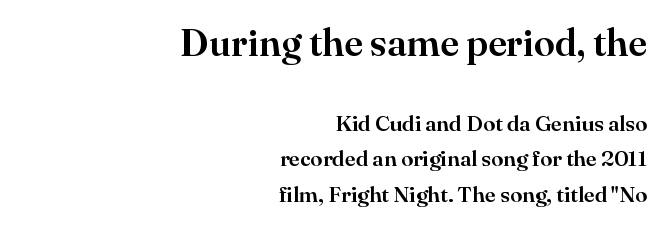
When letters stand straight like this, we call the style roman or upright. A serif font was chosen for this passage. The designer gave the opening block more size than the closing block. The line-height multiplier appears to be the usual default. The area under the type is left untouched.
